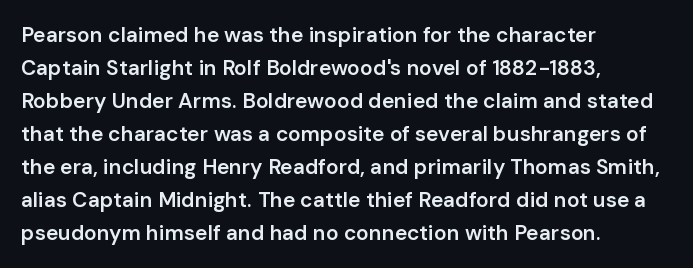
The image shows 21 px text type, upright; set left-aligned, normal line spacing (1.57x), normal letter spacing, not underlined.
